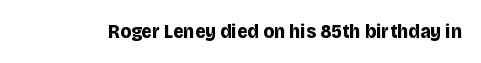
{"italic": "no", "bold": "yes", "underline": "no", "letter_spacing": "normal", "letter_spacing_em": 0.0, "glyph_px": 20}
